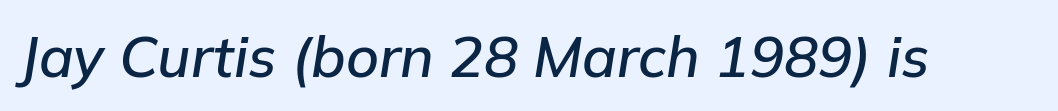
The image shows 57 px semibold type, italic (leaning right); set normal letter spacing, not underlined; low stroke contrast and a medium x-height.
